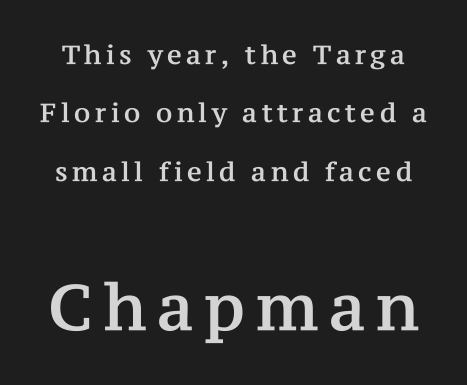
Q: Is the text italic (slanted)? A: No, it is upright.
Q: Is the typeface a serif or a sans-serif typeface? A: Serif.
Q: Is the text underlined? A: No.
Q: Is the spacing between lines tight, normal or loose? A: Loose.
Q: Which block of text is set in a larger size, the first (top) or the second (bottom)? A: The second (bottom) one.
Q: Width (condensed, normal, or wide)? A: Normal.
Q: Stroke contrast? A: Medium.
Q: x-height? A: Medium.
Q: Monospaced? A: No.
